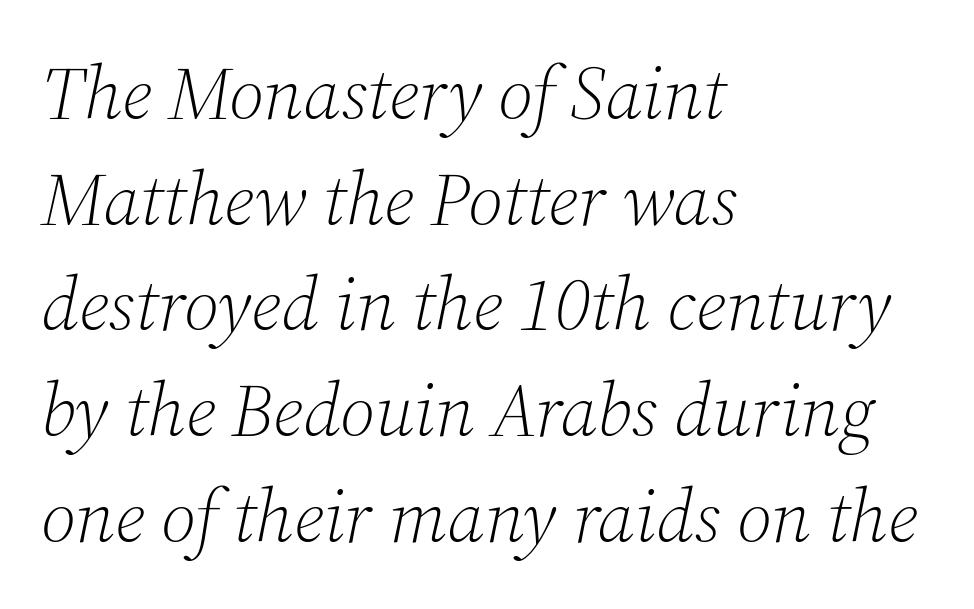
Q: Is the text bold? A: No.
Q: Is the text italic (slanted)? A: Yes, it leans right by about 12 degrees.
Q: Is the typeface a serif or a sans-serif typeface? A: Serif.
Q: Is the text underlined? A: No.
Q: How is the paragraph aligned? A: Left-aligned.
Q: Is the spacing between letters normal or unusually wide? A: Normal.
Q: Is the spacing between lines tight, normal or loose? A: Normal.
Q: Width (condensed, normal, or wide)? A: Normal.
Q: Stroke contrast? A: Medium.
Q: x-height? A: Medium.
Q: Monospaced? A: No.
